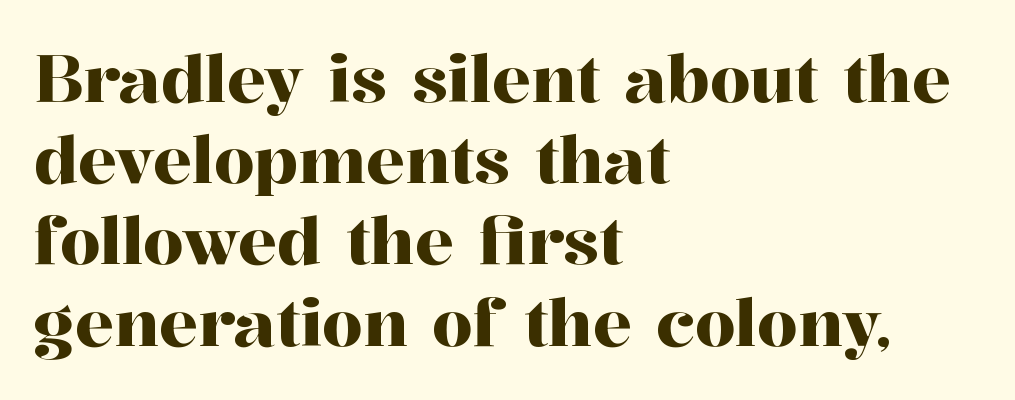
{"serif": "yes", "italic": "no", "width": "normal", "stroke_contrast": "high", "x_height": "medium", "monospaced": "no", "underline": "no", "align": "left", "line_spacing": "normal", "line_spacing_ratio": 1.25, "letter_spacing": "normal", "letter_spacing_em": 0.0, "glyph_px": 65}
